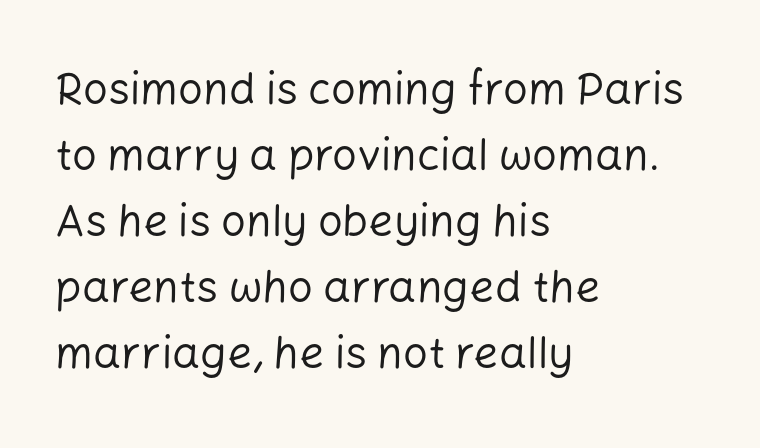
{"serif": "no", "italic": "no", "bold": "no", "weight": "regular", "width": "normal", "stroke_contrast": "low", "x_height": "medium", "monospaced": "no", "underline": "no", "align": "left", "line_spacing": "normal", "line_spacing_ratio": 1.5, "letter_spacing": "normal", "letter_spacing_em": 0.0, "glyph_px": 44}
